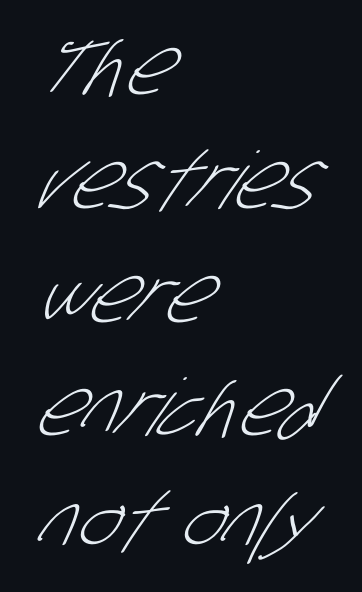
Anything drawn beneath the words? Only blank space. The strokes are not fattened; the text isn't bold. The type family on display is of the sans-serif kind. Which margin do the lines hug? The left one — the right edge is uneven. Between one letter and the next there's only the usual sliver of space.
